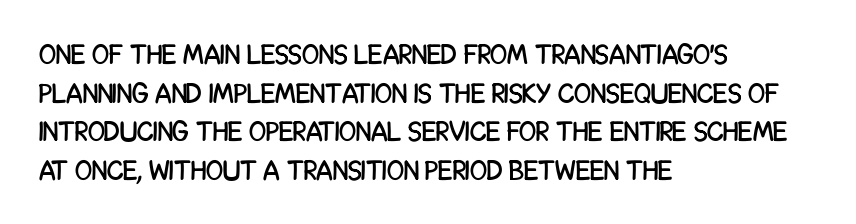
{"serif": "no", "italic": "no", "width": "condensed", "stroke_contrast": "low", "x_height": "large", "monospaced": "no", "underline": "no", "align": "left", "line_spacing": "normal", "line_spacing_ratio": 1.38, "letter_spacing": "normal", "letter_spacing_em": 0.0, "glyph_px": 28}
